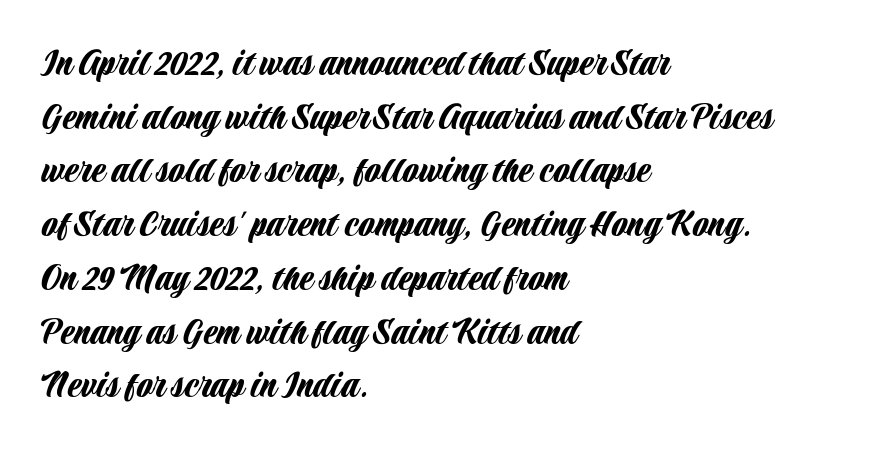
Bare-footed words on every line. Casual observation: everything's shoved over to the left. The letters advance in unequal steps, a hallmark of proportional type. This sample uses plain, unmodified letter spacing. Unlike a traditional serif, this face leaves its strokes unadorned.
